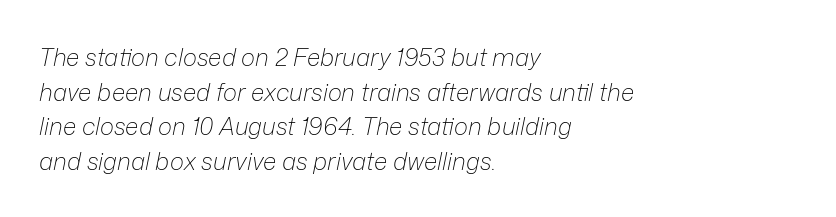
The image shows 24 px text type, italic (leaning right); set left-aligned, normal line spacing (1.44x), normal letter spacing, not underlined.
